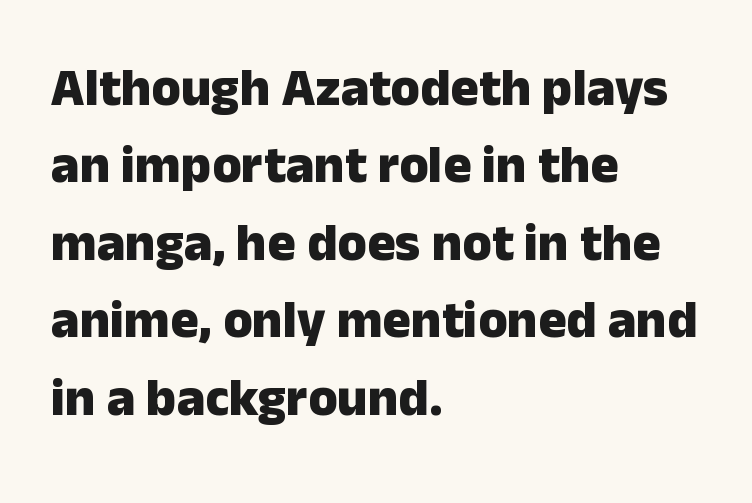
Q: Is the text bold? A: Yes.
Q: Is the text italic (slanted)? A: No, it is upright.
Q: Is the typeface a serif or a sans-serif typeface? A: Sans-serif.
Q: Is the text underlined? A: No.
Q: How is the paragraph aligned? A: Left-aligned.
Q: Is the spacing between letters normal or unusually wide? A: Normal.
Q: Is the spacing between lines tight, normal or loose? A: Normal.
Q: Width (condensed, normal, or wide)? A: Normal.
Q: Stroke contrast? A: Low.
Q: x-height? A: Medium.
Q: Monospaced? A: No.
